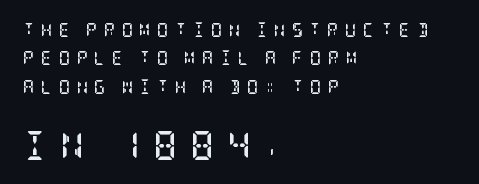
Q: Is the text bold? A: Yes.
Q: Is the text italic (slanted)? A: No, it is upright.
Q: Is the typeface a serif or a sans-serif typeface? A: Serif.
Q: Is the text underlined? A: No.
Q: How is the paragraph aligned? A: Left-aligned.
Q: Is the spacing between letters normal or unusually wide? A: Unusually wide.
Q: Is the spacing between lines tight, normal or loose? A: Loose.
Q: Which block of text is set in a larger size, the first (top) or the second (bottom)? A: The second (bottom) one.
Q: Width (condensed, normal, or wide)? A: Condensed.
Q: Stroke contrast? A: Low.
Q: x-height? A: Large.
